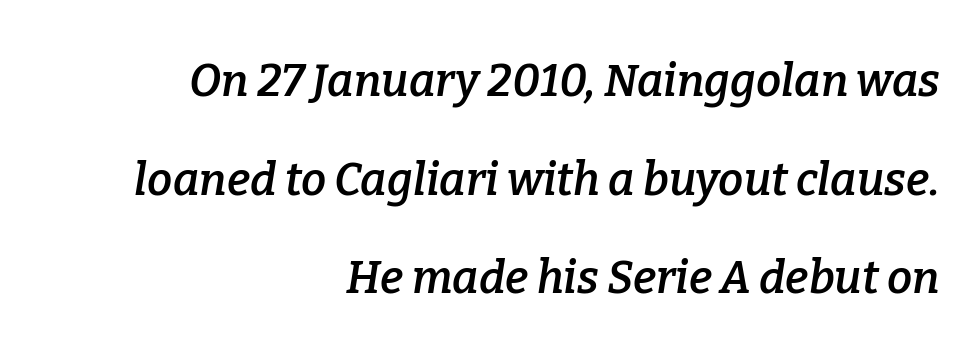
Vertically, the passage feels expansive, rows floating well apart. One-word summary of the alignment: right. The gap between lines stays unmarked. Character widths vary here, with narrow letters taking less room than wide ones. Posture: slanted.
